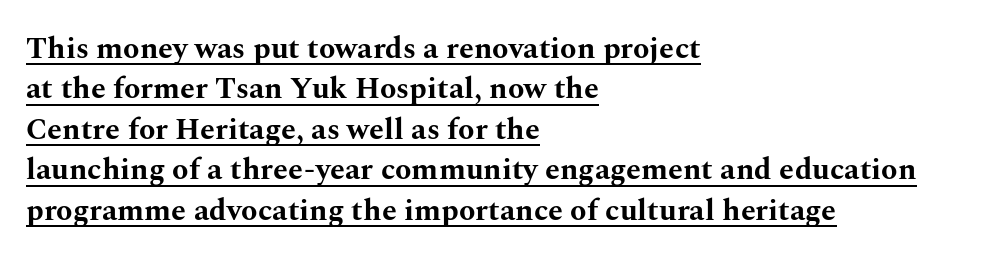
The image shows 30 px bold, wide serif type, upright; set left-aligned, normal line spacing (1.35x), normal letter spacing, underlined; medium stroke contrast and a medium x-height.
